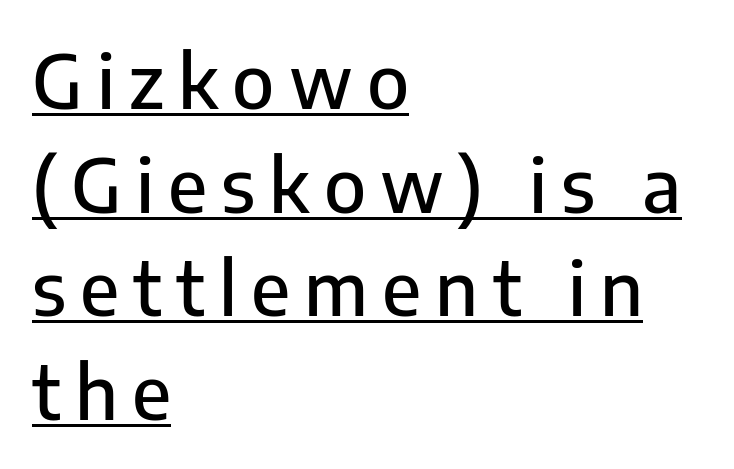
The image shows 74 px sans-serif type, upright; set left-aligned, normal line spacing (1.4x), underlined; low stroke contrast and a medium x-height.
